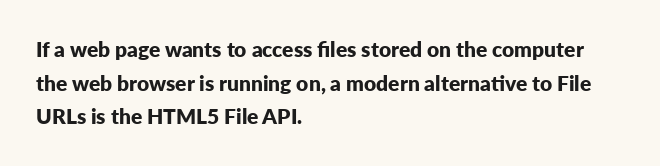
Q: Is the text bold? A: Yes.
Q: Is the text italic (slanted)? A: No, it is upright.
Q: Is the text underlined? A: No.
Q: How is the paragraph aligned? A: Left-aligned.
Q: Is the spacing between letters normal or unusually wide? A: Normal.
Q: Is the spacing between lines tight, normal or loose? A: Normal.
